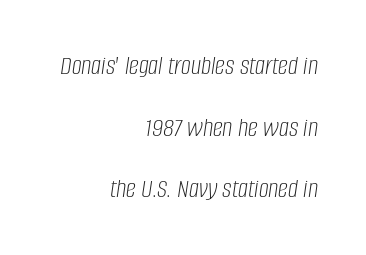
The image shows 28 px light, condensed type, italic (leaning right); set right-aligned, loose line spacing (2.2x), normal letter spacing, not underlined; low stroke contrast and a large x-height.
